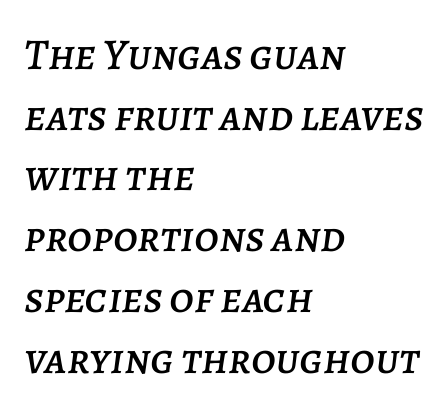
The image shows 44 px text type, italic (leaning right); set left-aligned, normal line spacing (1.38x), normal letter spacing, not underlined; low stroke contrast and a large x-height.
